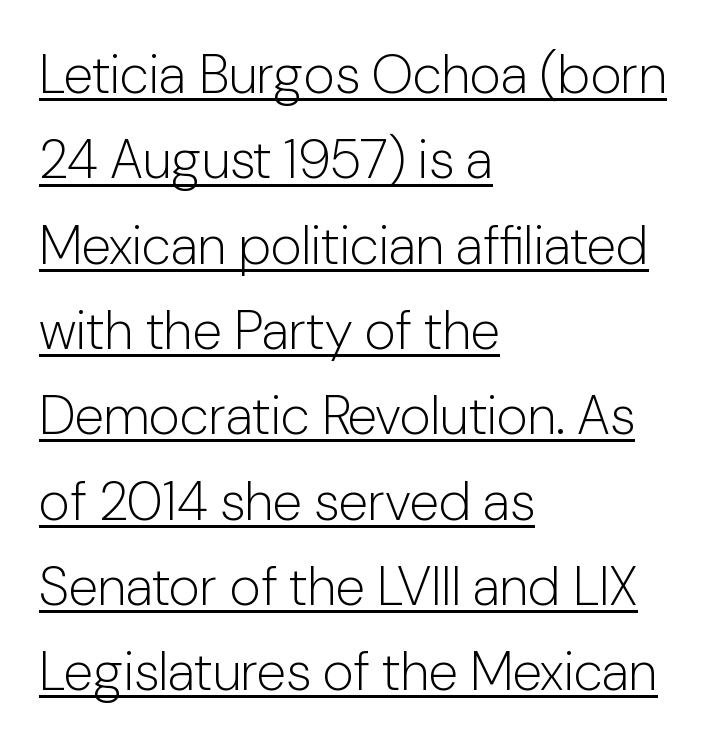
The image shows 54 px light sans-serif type, upright; set left-aligned, normal line spacing (1.58x), normal letter spacing, underlined; low stroke contrast and a medium x-height.
